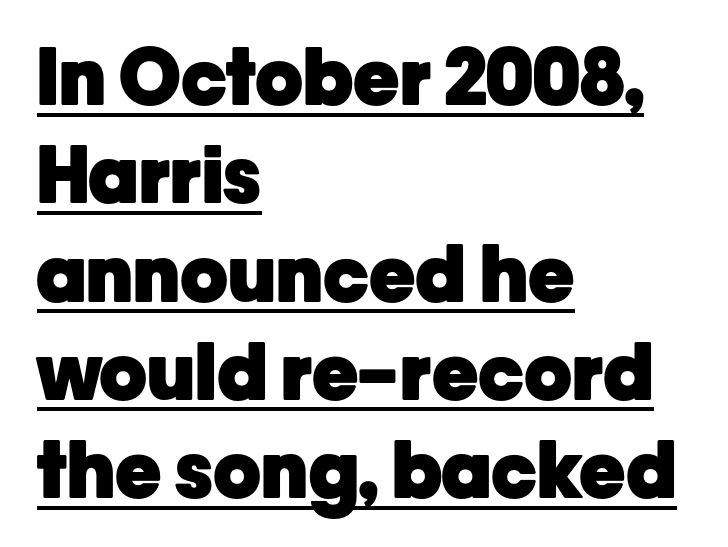
Glance below the letters and you will spot a drawn line. A sans-serif font was chosen for this passage. When letters stand straight like this, we call the style roman or upright. The space between consecutive lines is moderate.
